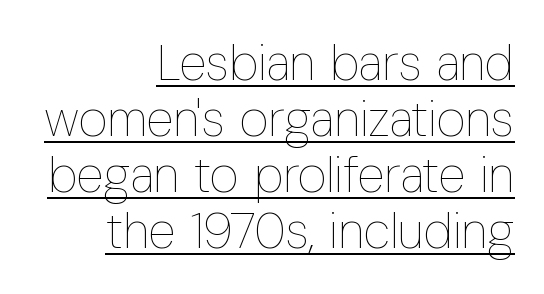
One-word summary of the alignment: right. Here the glyphs are tracked normally, forming tight word shapes. The words here are underlined. Each stroke keeps to a modest, everyday thickness or less.
